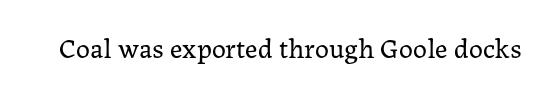
{"serif": "yes", "italic": "no", "bold": "no", "weight": "regular", "width": "normal", "stroke_contrast": "low", "x_height": "medium", "monospaced": "no", "underline": "no", "letter_spacing": "normal", "letter_spacing_em": 0.0, "glyph_px": 28}
